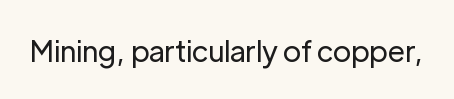
Does the lettering tilt? It doesn't — this is upright. Here the designer chose a conventional face with non-uniform glyph widths. Unmarked baselines from the first word to the last. Look at the tracking — it's just the regular setting, nothing added.
